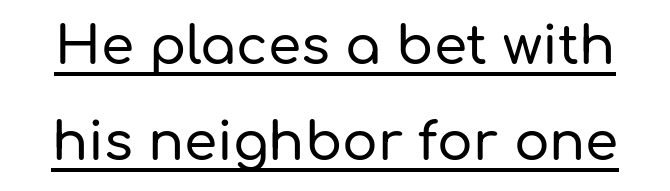
The image shows 53 px sans-serif type, upright; set line spacing 1.82x, normal letter spacing, underlined; low stroke contrast and a medium x-height.
